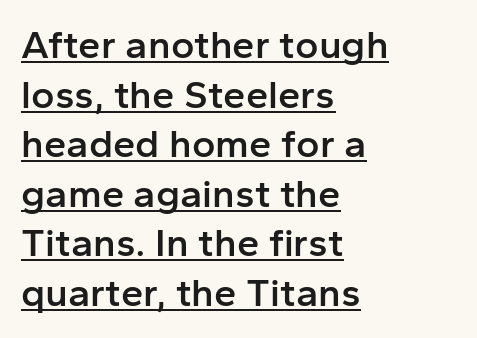
The image shows 40 px semibold sans-serif type, upright; set left-aligned, line spacing 1.24x, normal letter spacing, underlined; low stroke contrast and a medium x-height.
